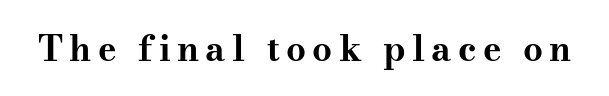
The image shows 35 px bold, wide serif type, upright; set not underlined; medium stroke contrast and a small x-height.
